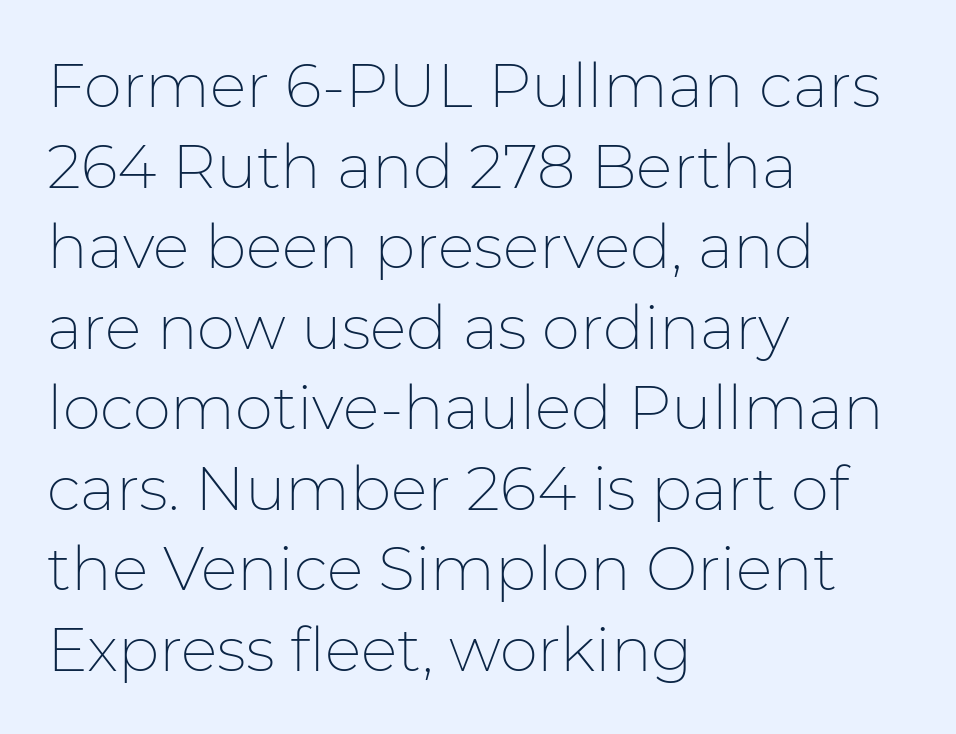
Baseline-to-baseline distance is the conventional proportion of letter height. No extra ink here — the face is not bold. Spacing verdict: proportional, widths tailored to each character. Is the letter spacing exaggerated? No — it looks like the ordinary default. It's the straight-up-and-down kind of type.
